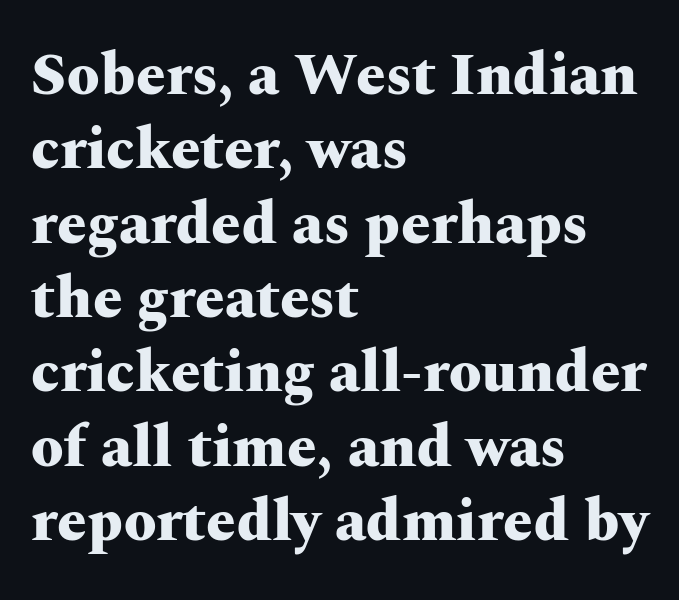
Q: Is the text bold? A: Yes.
Q: Is the text italic (slanted)? A: No, it is upright.
Q: Is the typeface a serif or a sans-serif typeface? A: Serif.
Q: Is the text underlined? A: No.
Q: How is the paragraph aligned? A: Left-aligned.
Q: Is the spacing between letters normal or unusually wide? A: Normal.
Q: Is the spacing between lines tight, normal or loose? A: Normal.
Q: Width (condensed, normal, or wide)? A: Wide.
Q: Stroke contrast? A: Medium.
Q: x-height? A: Medium.
Q: Monospaced? A: No.
